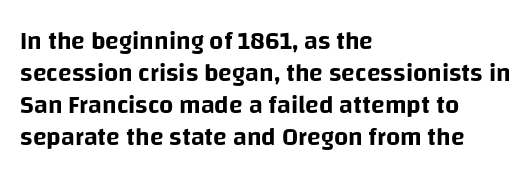
The image shows 25 px text type, upright; set left-aligned, normal line spacing (1.28x), normal letter spacing, not underlined.
